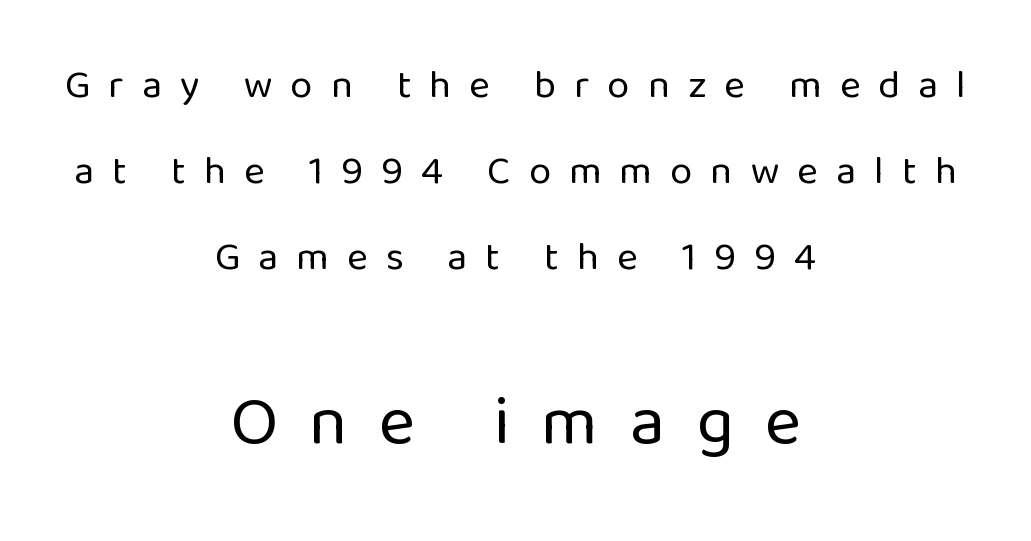
Think of a printed novel: that variable character pitch is what you see here. A sans-serif font was chosen for this passage. Clear beneath every line of the passage. Tracking value appears strongly positive — letters spread wide. Stem width sits at or under what a default text font uses. If you drew a line through each stem, it would be perfectly vertical.
